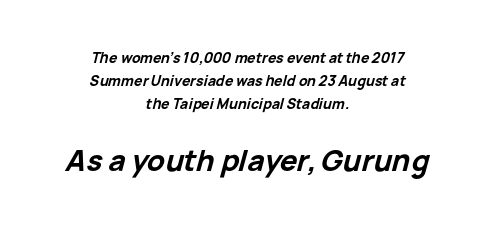
The tracking reads as untouched default to a designer's eye. Does the bottom block carry the larger type? Yes, it does. Horizontally, the lines are justified to the midpoint only. Each letter keeps its own natural width here, so spacing adapts to shape.
